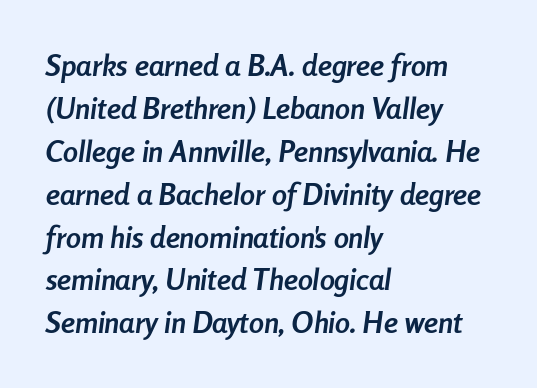
{"italic": "yes", "lean": "right", "slant_degrees": 8, "bold": "yes", "weight": "semibold", "width": "condensed", "stroke_contrast": "low", "x_height": "medium", "monospaced": "no", "underline": "no", "align": "left", "line_spacing": "normal", "line_spacing_ratio": 1.43, "letter_spacing": "normal", "letter_spacing_em": 0.0, "glyph_px": 30}
